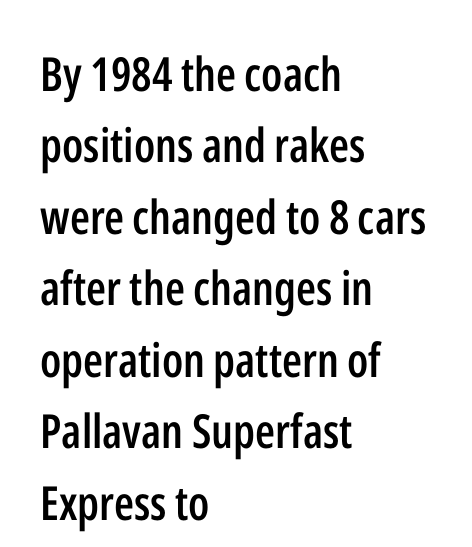
Q: Is the text bold? A: Semi-bold.
Q: Is the text italic (slanted)? A: No, it is upright.
Q: Is the typeface a serif or a sans-serif typeface? A: Sans-serif.
Q: Is the text underlined? A: No.
Q: How is the paragraph aligned? A: Left-aligned.
Q: Is the spacing between letters normal or unusually wide? A: Normal.
Q: Is the spacing between lines tight, normal or loose? A: Normal.
Q: Width (condensed, normal, or wide)? A: Condensed.
Q: Stroke contrast? A: Low.
Q: x-height? A: Medium.
Q: Monospaced? A: No.
